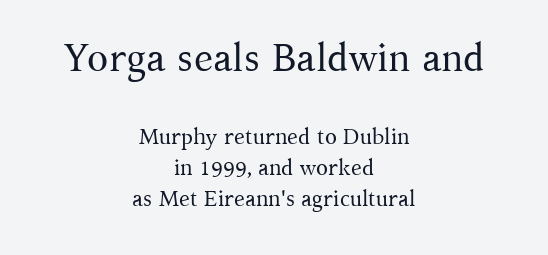
The image shows 39 px regular-weight serif type, upright; set centered, normal line spacing (1.41x), normal letter spacing, not underlined; the first (top) block is 1.77x larger; medium stroke contrast and a medium x-height.
